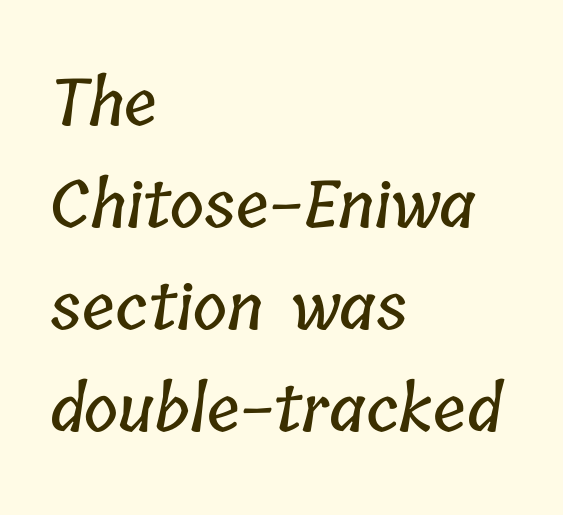
Q: Is the text underlined? A: No.
Q: How is the paragraph aligned? A: Left-aligned.
Q: Is the spacing between letters normal or unusually wide? A: Normal.
Q: Is the spacing between lines tight, normal or loose? A: Normal.
Q: Width (condensed, normal, or wide)? A: Condensed.
Q: Stroke contrast? A: Low.
Q: x-height? A: Medium.
Q: Monospaced? A: No.
